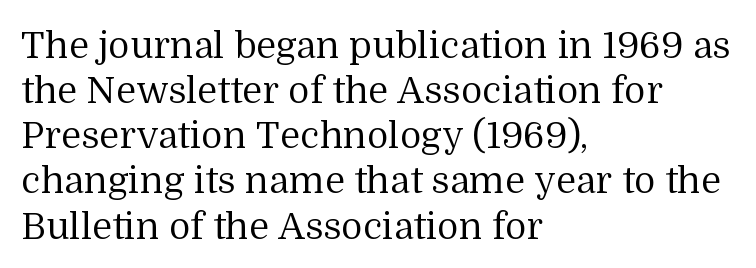
Q: Is the text bold? A: No.
Q: Is the text italic (slanted)? A: No, it is upright.
Q: Is the typeface a serif or a sans-serif typeface? A: Serif.
Q: Is the text underlined? A: No.
Q: How is the paragraph aligned? A: Left-aligned.
Q: Is the spacing between letters normal or unusually wide? A: Normal.
Q: Width (condensed, normal, or wide)? A: Normal.
Q: Stroke contrast? A: Medium.
Q: x-height? A: Medium.
Q: Monospaced? A: No.
